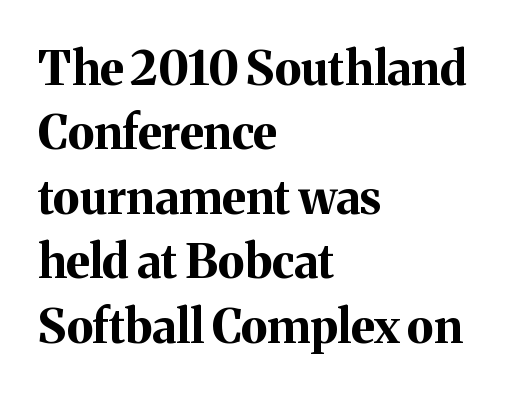
The image shows 47 px bold serif type, upright; set left-aligned, normal line spacing (1.37x), normal letter spacing, not underlined; medium stroke contrast and a medium x-height.
